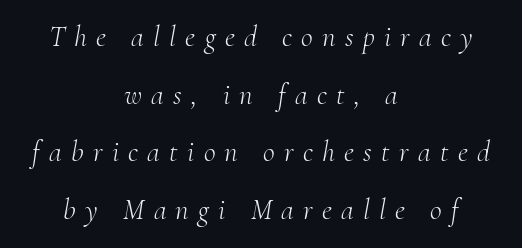
{"serif": "yes", "italic": "yes", "lean": "right", "slant_degrees": 10, "bold": "no", "weight": "light", "width": "normal", "stroke_contrast": "medium", "x_height": "small", "monospaced": "no", "underline": "no", "align": "center", "line_spacing": "loose", "line_spacing_ratio": 1.99, "letter_spacing": "wide", "letter_spacing_em": 0.32, "glyph_px": 29}
